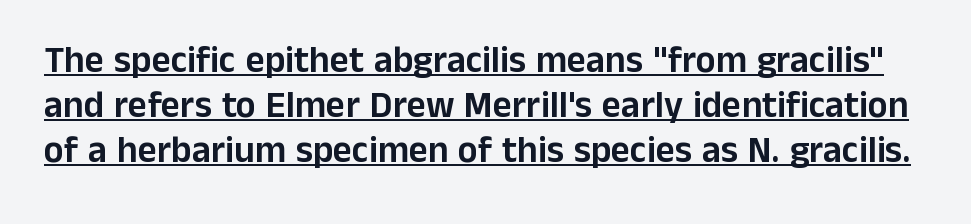
The image shows 37 px sans-serif type, upright; set line spacing 1.22x, normal letter spacing, underlined; low stroke contrast and a medium x-height.
